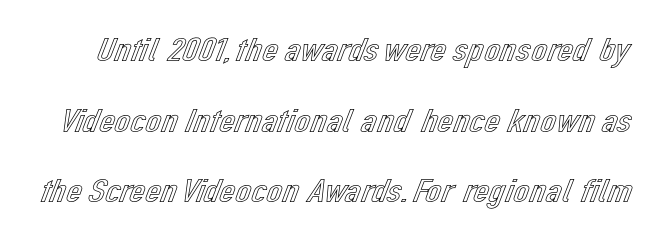
The image shows 35 px text type; set loose line spacing (2.02x), normal letter spacing, not underlined; a medium x-height.
